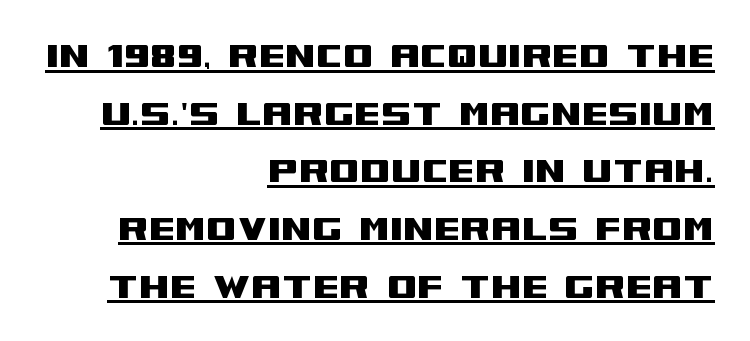
Q: Is the text italic (slanted)? A: No, it is upright.
Q: Is the typeface a serif or a sans-serif typeface? A: Sans-serif.
Q: Is the text underlined? A: Yes.
Q: How is the paragraph aligned? A: Right-aligned.
Q: Is the spacing between letters normal or unusually wide? A: Normal.
Q: Is the spacing between lines tight, normal or loose? A: Normal.
Q: Width (condensed, normal, or wide)? A: Wide.
Q: Stroke contrast? A: Medium.
Q: x-height? A: Large.
Q: Monospaced? A: No.
